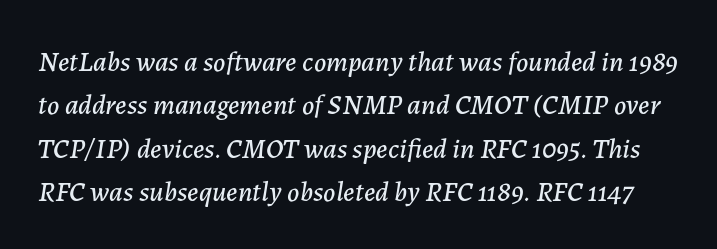
{"italic": "yes", "lean": "right", "slant_degrees": 7, "width": "normal", "stroke_contrast": "low", "x_height": "medium", "monospaced": "no", "underline": "no", "line_spacing": "normal", "line_spacing_ratio": 1.55, "letter_spacing": "normal", "letter_spacing_em": 0.0, "glyph_px": 28}
